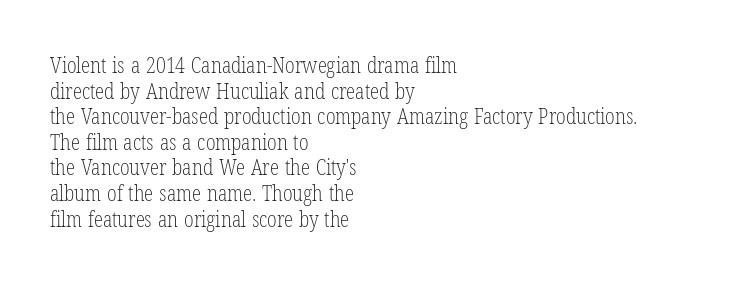
Q: Is the text bold? A: No.
Q: Is the text italic (slanted)? A: No, it is upright.
Q: Is the text underlined? A: No.
Q: How is the paragraph aligned? A: Left-aligned.
Q: Is the spacing between letters normal or unusually wide? A: Normal.
